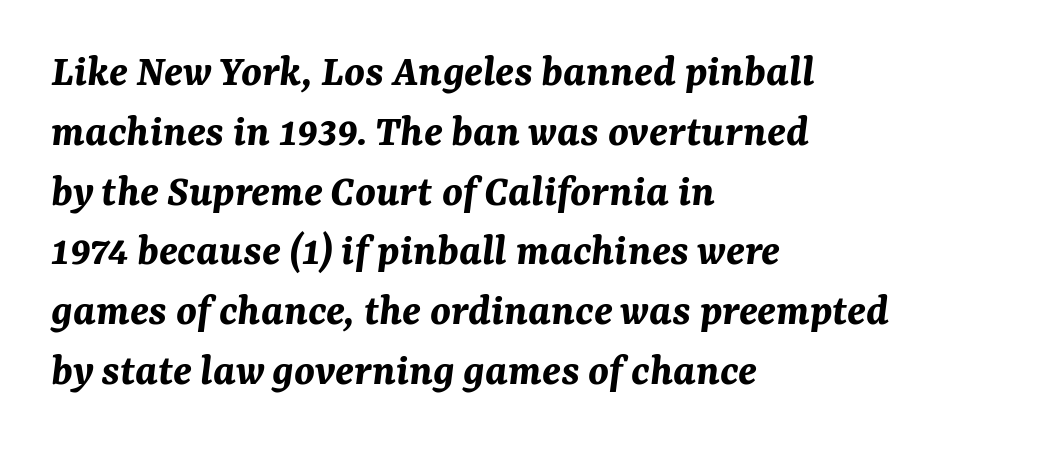
Q: Is the text bold? A: Yes.
Q: Is the text italic (slanted)? A: Yes, it leans right by about 7 degrees.
Q: Is the text underlined? A: No.
Q: How is the paragraph aligned? A: Left-aligned.
Q: Is the spacing between letters normal or unusually wide? A: Normal.
Q: Is the spacing between lines tight, normal or loose? A: Normal.
Q: Width (condensed, normal, or wide)? A: Normal.
Q: Stroke contrast? A: Medium.
Q: x-height? A: Medium.
Q: Monospaced? A: No.
